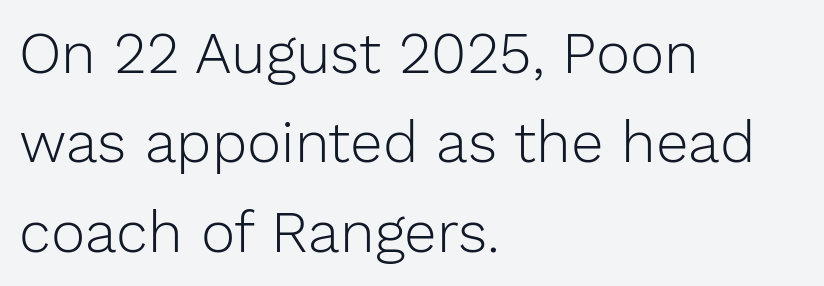
Q: Is the text bold? A: No.
Q: Is the text italic (slanted)? A: No, it is upright.
Q: Is the typeface a serif or a sans-serif typeface? A: Sans-serif.
Q: Is the text underlined? A: No.
Q: How is the paragraph aligned? A: Left-aligned.
Q: Is the spacing between letters normal or unusually wide? A: Normal.
Q: Is the spacing between lines tight, normal or loose? A: Normal.
Q: Width (condensed, normal, or wide)? A: Normal.
Q: Stroke contrast? A: Low.
Q: x-height? A: Medium.
Q: Monospaced? A: No.
